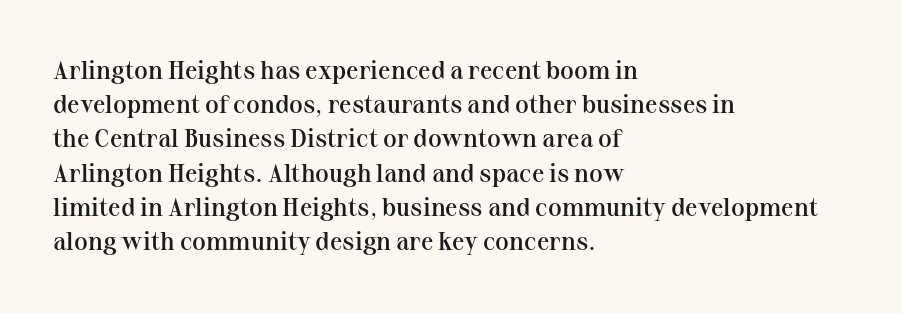
Compared with typical body copy, the letter spacing here is the same. Words float on clear page, feet unadorned. This is the regular roman posture of the typeface. The strokes are fattened partway — semibold, not bold.
